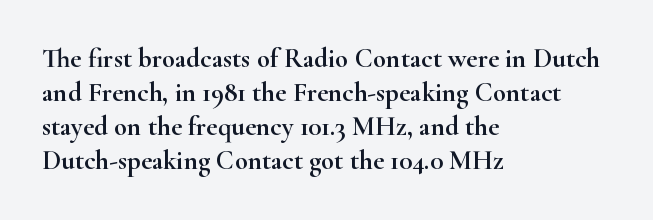
Q: Is the text italic (slanted)? A: No, it is upright.
Q: Is the text underlined? A: No.
Q: How is the paragraph aligned? A: Left-aligned.
Q: Is the spacing between letters normal or unusually wide? A: Normal.
Q: Is the spacing between lines tight, normal or loose? A: Normal.
